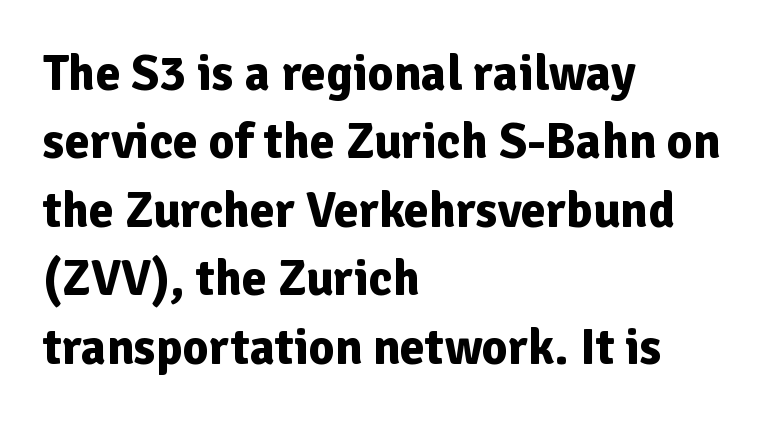
{"serif": "no", "italic": "no", "bold": "yes", "weight": "bold", "width": "normal", "stroke_contrast": "low", "x_height": "medium", "monospaced": "no", "underline": "no", "align": "left", "line_spacing": "normal", "line_spacing_ratio": 1.37, "letter_spacing": "normal", "letter_spacing_em": 0.0, "glyph_px": 50}
